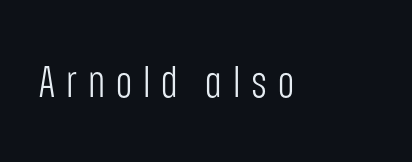
Character widths vary here, with narrow letters taking less room than wide ones. A clean baseline with only descenders dipping below it. Observe the wide spacing: letters keep a clear distance from each other. Nothing sits at the stroke ends, so this counts as sans-serif. The lettering stays uniformly vertical, giving the passage a roman look.
